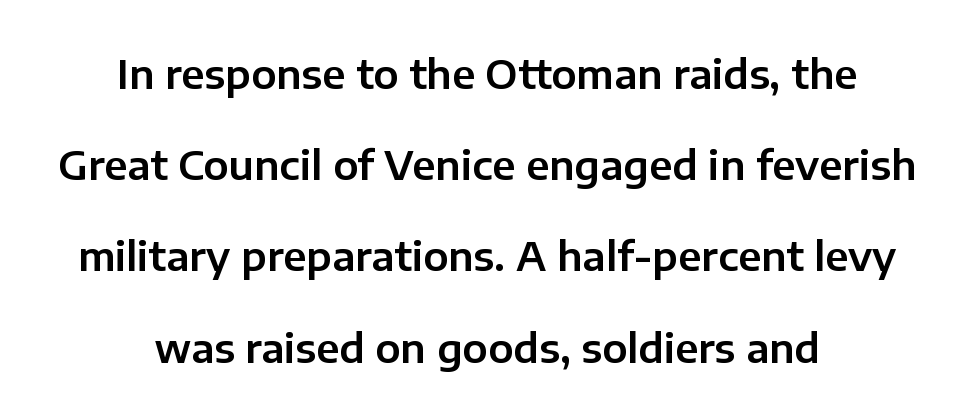
Is this a sans? Yes — the strokes have no serifs. These lines are rendered in a variable-pitch font. The rendering uses a large line-height, opening up the rows. The whitespace from short lines is split evenly between both sides. Lines of text with bare space underneath. Tracking value appears to be zero — textbook default spacing.
